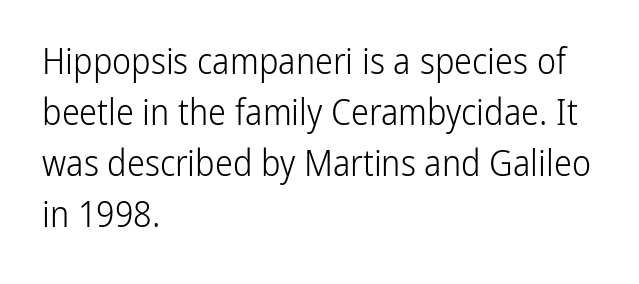
The specimen reads as upright at a glance. Is the stroke heavy? The answer is a plain regular-or-lighter. This block has exactly the height ordinary leading produces. Every row of glyphs begins at an identical x-position on the left. Do the characters align in a grid? No, the font is proportional. You could call the tracking neutral — neither tight nor loose.
